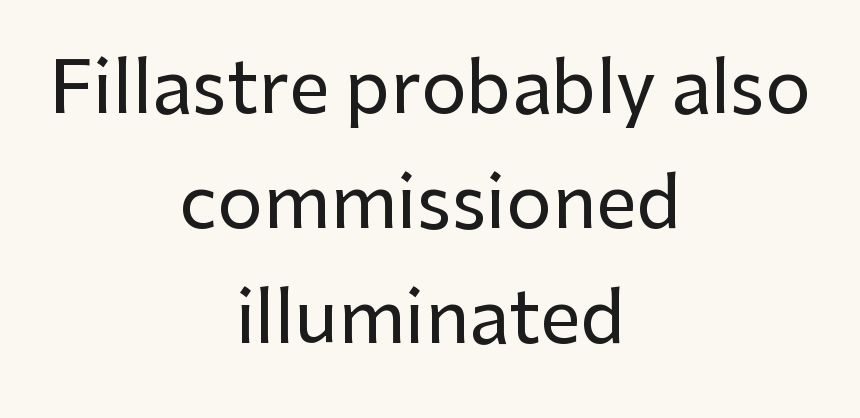
{"serif": "no", "italic": "no", "width": "normal", "stroke_contrast": "low", "x_height": "medium", "monospaced": "no", "underline": "no", "align": "center", "line_spacing": "normal", "line_spacing_ratio": 1.6, "letter_spacing": "normal", "letter_spacing_em": 0.0, "glyph_px": 72}
